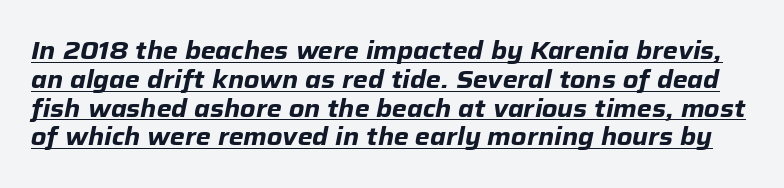
{"italic": "yes", "lean": "right", "slant_degrees": 12, "bold": "yes", "underline": "yes", "line_spacing_ratio": 1.2, "letter_spacing": "normal", "letter_spacing_em": 0.0, "glyph_px": 24}
